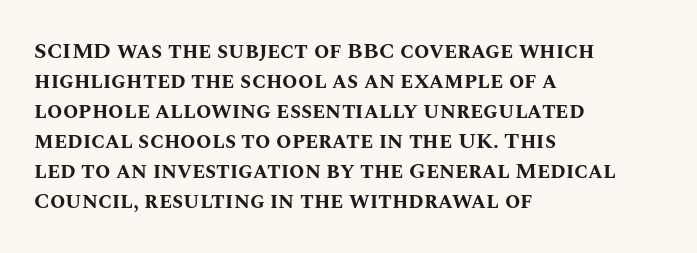
{"italic": "no", "bold": "yes", "underline": "no", "align": "left", "line_spacing": "normal", "line_spacing_ratio": 1.36, "letter_spacing": "normal", "letter_spacing_em": 0.0, "glyph_px": 22}
